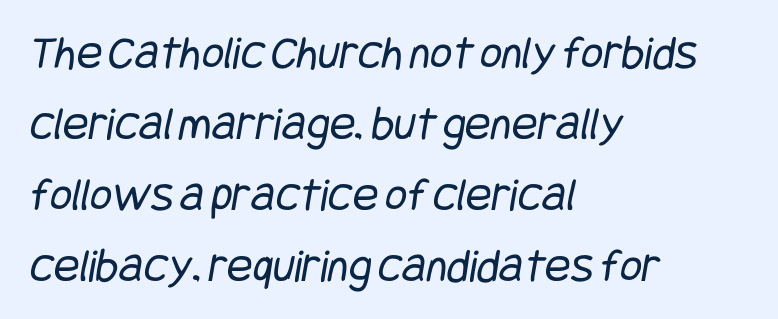
The image shows 48 px regular-weight, condensed sans-serif type; set left-aligned, normal line spacing (1.48x), normal letter spacing, not underlined; low stroke contrast and a large x-height.
